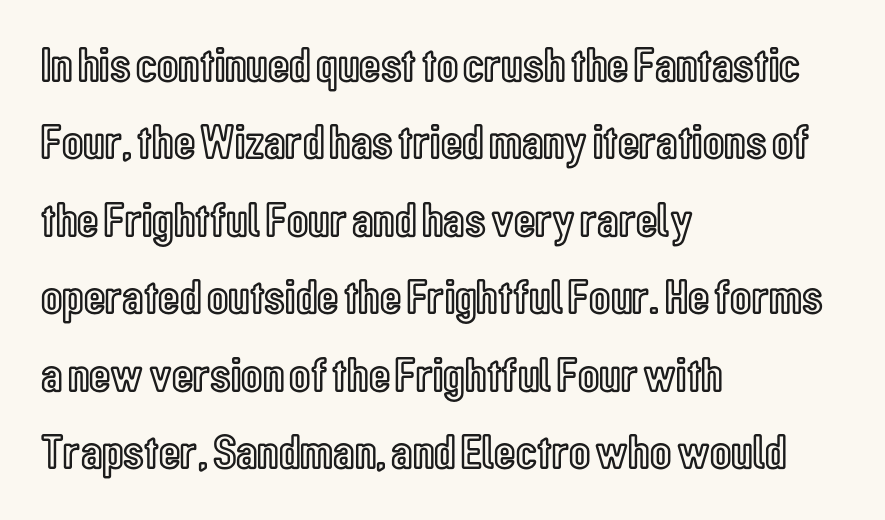
The image shows 49 px condensed type, upright; set left-aligned, normal line spacing (1.58x), normal letter spacing, not underlined; a medium x-height.
